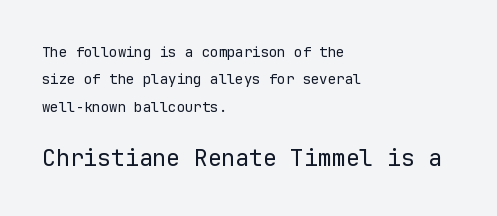
{"italic": "no", "bold": "no", "underline": "no", "align": "left", "line_spacing": "loose", "line_spacing_ratio": 1.95, "letter_spacing": "normal", "letter_spacing_em": 0.0, "larger_block": "second", "size_ratio": 1.64, "glyph_px": 23}
